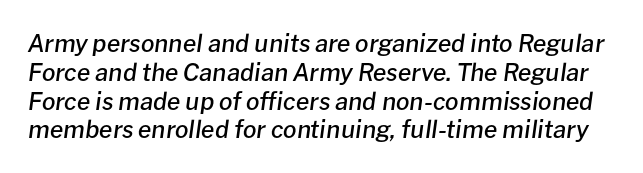
The image shows 24 px text type, italic (leaning right); set line spacing 1.2x, normal letter spacing, not underlined.
